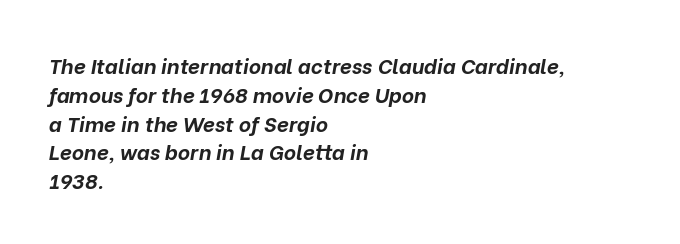
Normally led — the rows are evenly, conventionally spaced. Designer's note — italics engaged. Plenty of ink on the page — the face is bold. A typesetter would call this zero additional tracking. Alignment: flush left.
